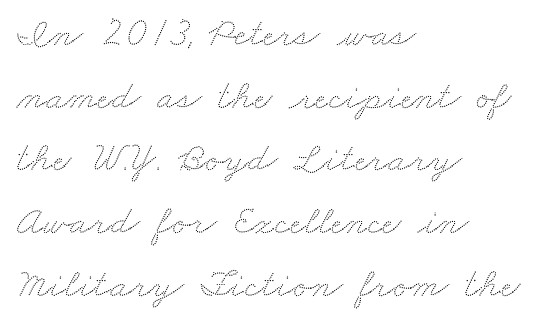
{"width": "wide", "stroke_contrast": "low", "x_height": "small", "monospaced": "no", "underline": "no", "align": "left", "line_spacing": "normal", "line_spacing_ratio": 1.53, "letter_spacing": "normal", "letter_spacing_em": 0.0, "glyph_px": 41}
